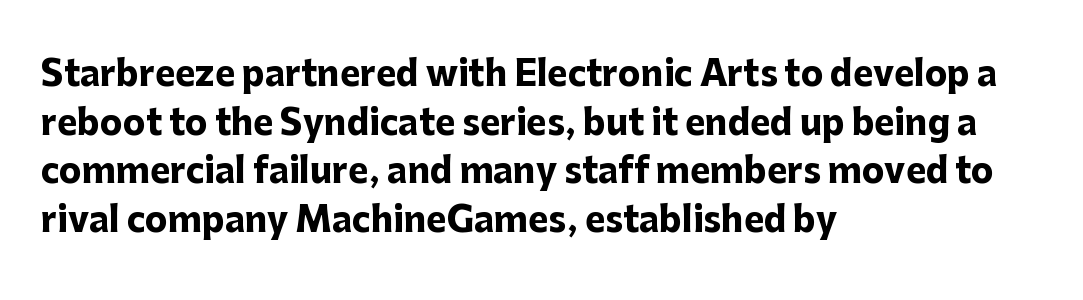
The image shows 34 px heavy sans-serif type, upright; set left-aligned, normal line spacing (1.43x), normal letter spacing, not underlined; low stroke contrast and a medium x-height.
